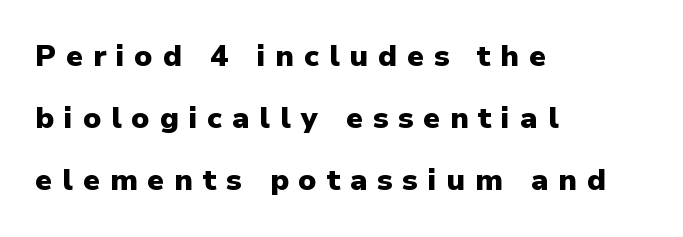
The image shows 30 px heavy sans-serif type, upright; set left-aligned, loose line spacing (2.07x), unusually wide letter spacing (+0.33 em), not underlined; low stroke contrast and a medium x-height.
